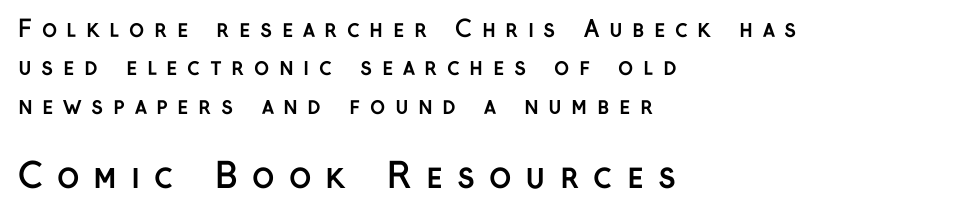
When letters stand straight like this, we call the style roman or upright. The rendering uses natural spacing where letterforms have individual widths. The gap between lines stays unmarked. Alignment: flush left. Type size steps up from the first block to the second. Serif or sans? Sans — the stroke terminals are bare.
